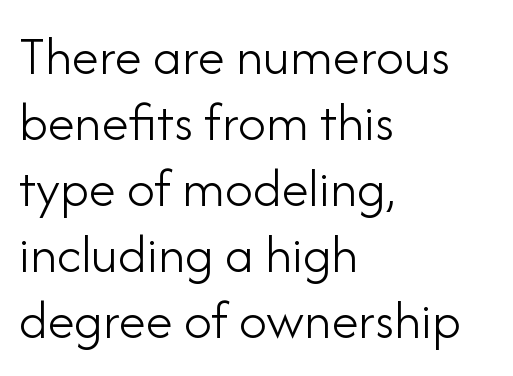
The letterforms sit at book weight or below. In terms of letterspacing, this is plain default setting. A typesetter would mark this as roman, not italic. A clean baseline with only descenders dipping below it. Is this a fixed-width face? No — the glyphs have proportional, varying widths.
